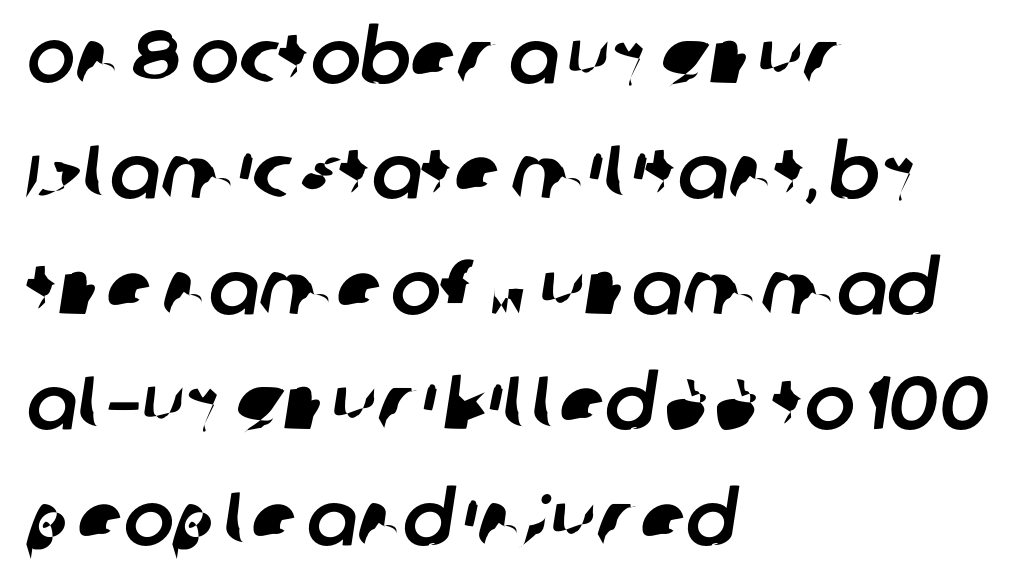
The image shows 75 px sans-serif type; set left-aligned, normal line spacing (1.54x), normal letter spacing, not underlined; low stroke contrast and a large x-height.
